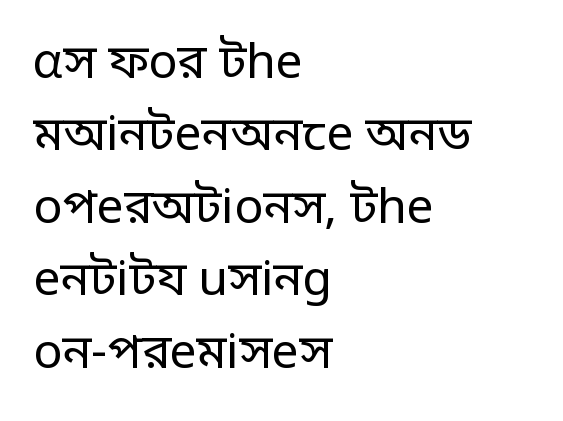
{"serif": "no", "italic": "no", "bold": "no", "weight": "regular", "width": "normal", "stroke_contrast": "low", "x_height": "large", "monospaced": "no", "underline": "no", "align": "left", "line_spacing": "normal", "line_spacing_ratio": 1.51, "letter_spacing": "normal", "letter_spacing_em": 0.0, "glyph_px": 48}
